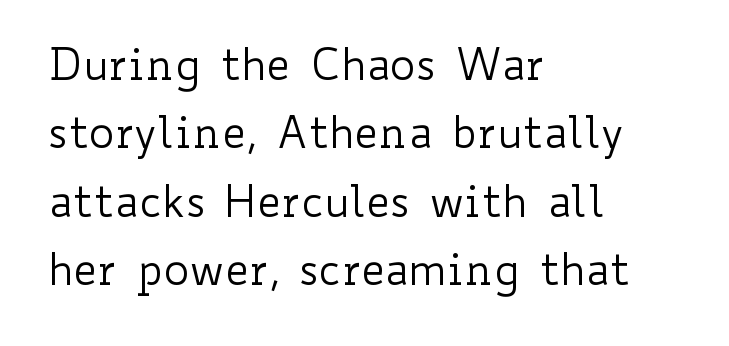
Q: Is the text bold? A: No.
Q: Is the text italic (slanted)? A: No, it is upright.
Q: Is the text underlined? A: No.
Q: How is the paragraph aligned? A: Left-aligned.
Q: Is the spacing between letters normal or unusually wide? A: Normal.
Q: Is the spacing between lines tight, normal or loose? A: Normal.
Q: Width (condensed, normal, or wide)? A: Wide.
Q: Stroke contrast? A: Low.
Q: x-height? A: Small.
Q: Monospaced? A: No.
